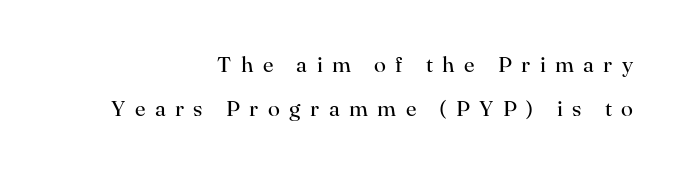
{"italic": "no", "bold": "no", "underline": "no", "align": "right", "line_spacing": "loose", "line_spacing_ratio": 1.98, "letter_spacing": "wide", "letter_spacing_em": 0.43, "glyph_px": 22}
